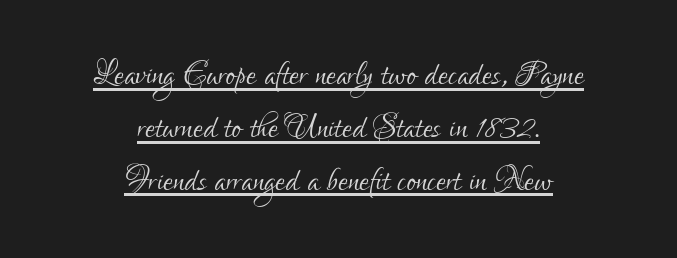
Q: Is the text bold? A: No.
Q: Is the text italic (slanted)? A: Yes.
Q: Is the typeface a serif or a sans-serif typeface? A: Sans-serif.
Q: Is the text underlined? A: Yes.
Q: How is the paragraph aligned? A: Centered.
Q: Is the spacing between letters normal or unusually wide? A: Normal.
Q: Width (condensed, normal, or wide)? A: Condensed.
Q: Stroke contrast? A: Low.
Q: x-height? A: Small.
Q: Monospaced? A: No.
